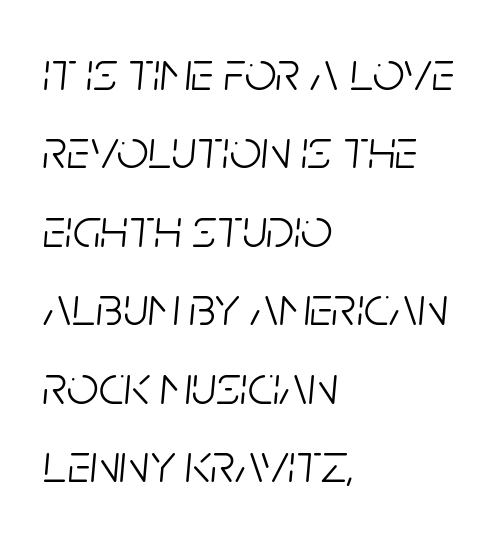
The line texture is even and compact thanks to regular tracking. Type without underlining. Regarding leading, the lines here are spaced in the standard way. Heft: none added — not bold. Every row of glyphs begins at an identical x-position on the left.
